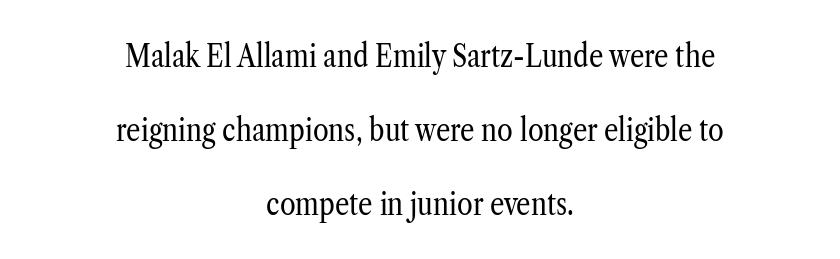
{"serif": "yes", "italic": "no", "bold": "no", "weight": "regular", "width": "condensed", "stroke_contrast": "low", "x_height": "medium", "monospaced": "no", "underline": "no", "align": "center", "line_spacing": "loose", "line_spacing_ratio": 2.31, "letter_spacing": "normal", "letter_spacing_em": 0.0, "glyph_px": 32}
